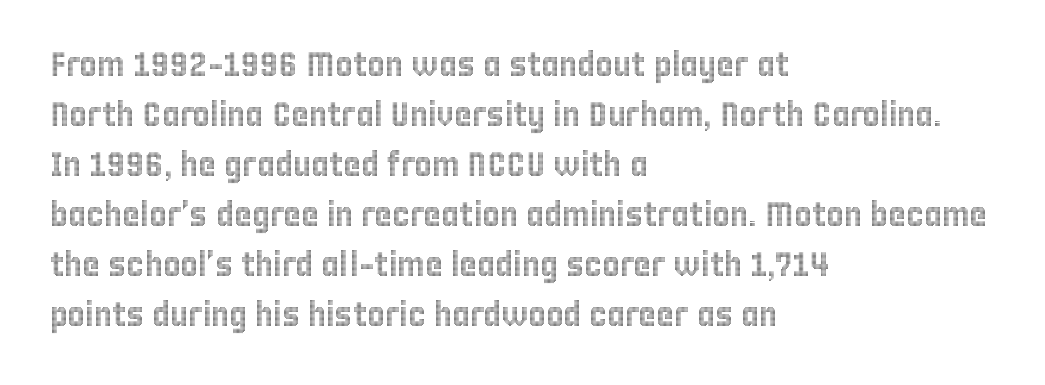
What's the leading like? Ordinary, nothing unusual. The baseline area is clear. Caption: multi-line text, flush left, ragged right. This sample has the flowing, uneven cadence of proportional lettering. The letterforms sit shoulder to shoulder at normal distance.
